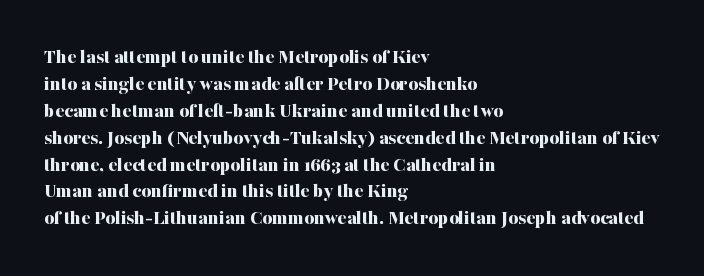
Which margin do the lines hug? The left one — the right edge is uneven. The foot of each line stays bare and open. Strokes here are thick enough to call this a true bold. Does the lettering tilt? It doesn't — this is upright. You could call the tracking neutral — neither tight nor loose. Interline gaps are of average width in this sample.
